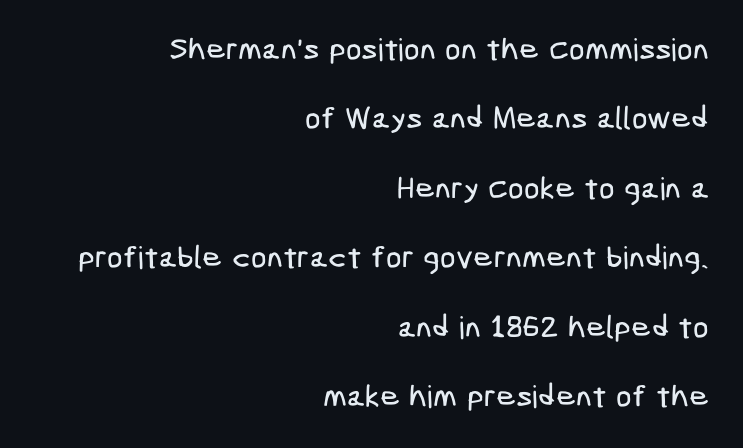
The image shows 31 px condensed sans-serif type; set right-aligned, loose line spacing (2.24x), normal letter spacing, not underlined; low stroke contrast and a medium x-height.
